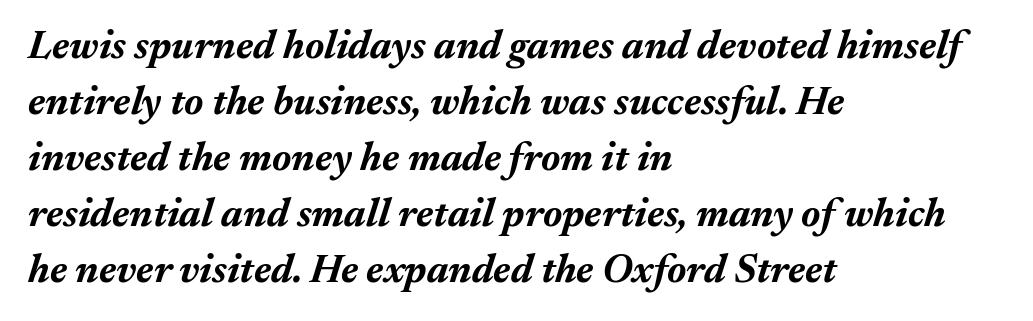
Q: Is the text bold? A: Yes.
Q: Is the text italic (slanted)? A: Yes, it leans right by about 17 degrees.
Q: Is the text underlined? A: No.
Q: How is the paragraph aligned? A: Left-aligned.
Q: Is the spacing between letters normal or unusually wide? A: Normal.
Q: Is the spacing between lines tight, normal or loose? A: Normal.
Q: Width (condensed, normal, or wide)? A: Normal.
Q: Stroke contrast? A: Medium.
Q: x-height? A: Medium.
Q: Monospaced? A: No.
